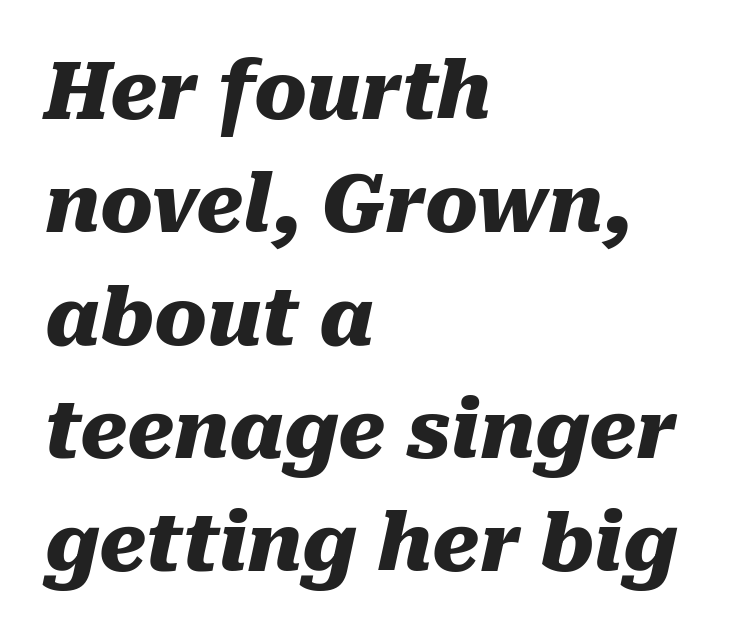
Baseline-to-baseline distance is the conventional proportion of letter height. Honestly, the letter spacing is just normal — you wouldn't notice it. Typeset ragged right — the left edge is the straight one. When letters slant like this, we call the style italic. The passage shown is not underscored anywhere.
